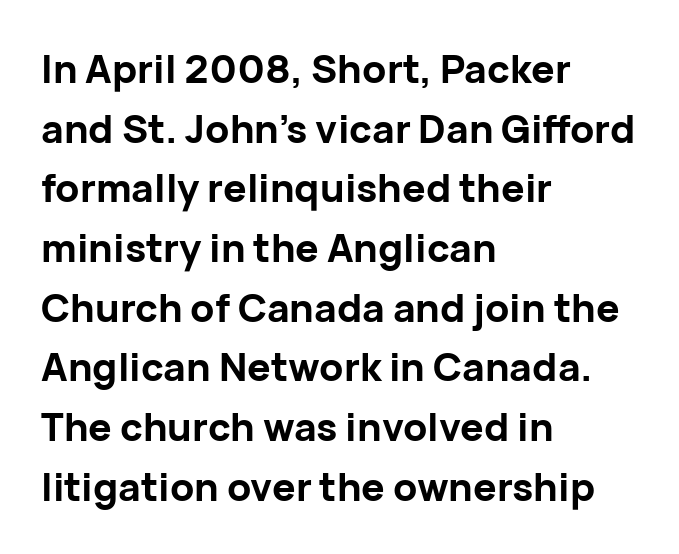
The image shows 39 px bold sans-serif type, upright; set left-aligned, normal line spacing (1.53x), normal letter spacing, not underlined; low stroke contrast and a medium x-height.
